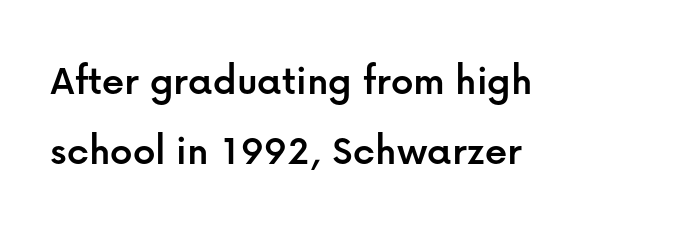
The image shows 44 px sans-serif type, upright; set left-aligned, normal line spacing (1.58x), normal letter spacing, not underlined; low stroke contrast and a medium x-height.
